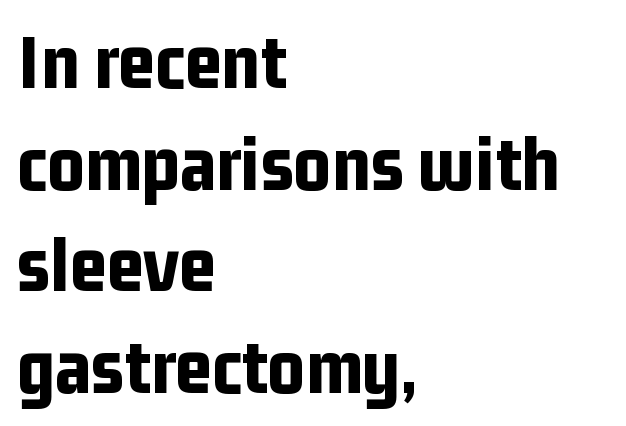
Q: Is the text bold? A: Yes.
Q: Is the text italic (slanted)? A: No, it is upright.
Q: Is the typeface a serif or a sans-serif typeface? A: Sans-serif.
Q: Is the text underlined? A: No.
Q: How is the paragraph aligned? A: Left-aligned.
Q: Is the spacing between letters normal or unusually wide? A: Normal.
Q: Is the spacing between lines tight, normal or loose? A: Normal.
Q: Width (condensed, normal, or wide)? A: Condensed.
Q: Stroke contrast? A: Low.
Q: x-height? A: Medium.
Q: Monospaced? A: No.
